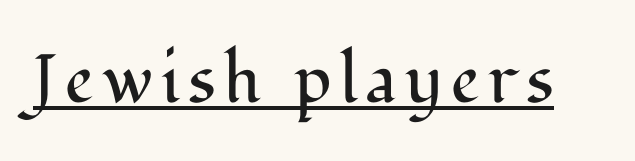
Q: Is the text bold? A: No.
Q: Is the text italic (slanted)? A: No, it is upright.
Q: Is the typeface a serif or a sans-serif typeface? A: Serif.
Q: Is the text underlined? A: Yes.
Q: Width (condensed, normal, or wide)? A: Normal.
Q: Stroke contrast? A: Medium.
Q: x-height? A: Medium.
Q: Monospaced? A: No.
